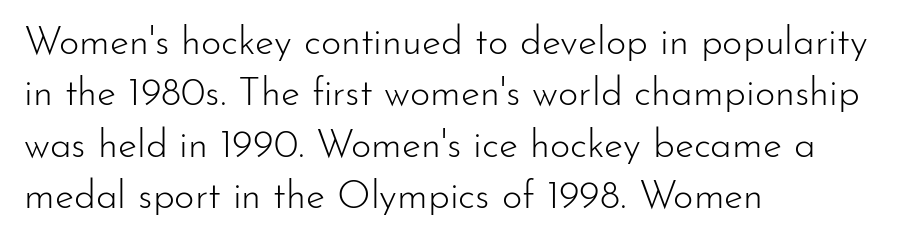
The typography opts for an upright posture over an oblique one. Underlining? Definitely not there. Caption: standard tracking, unaltered. These lines are set flush left with a ragged right edge. Heaviness? Minimal to ordinary, like unemphasized prose. Spacing verdict: proportional, widths tailored to each character.
